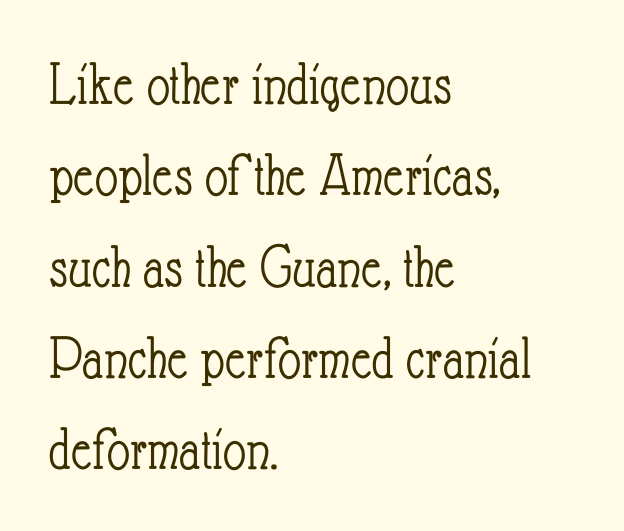
{"italic": "no", "bold": "no", "weight": "light", "width": "condensed", "stroke_contrast": "low", "x_height": "small", "monospaced": "no", "underline": "no", "align": "left", "line_spacing": "normal", "line_spacing_ratio": 1.45, "letter_spacing": "normal", "letter_spacing_em": 0.0, "glyph_px": 63}
